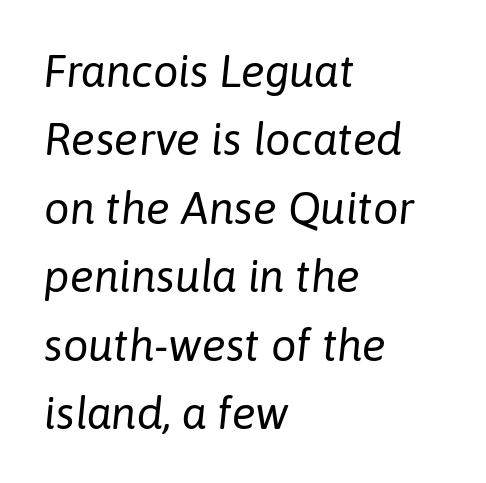
The image shows 45 px regular-weight type, italic (leaning right); set left-aligned, normal line spacing (1.52x), normal letter spacing, not underlined; low stroke contrast and a medium x-height.
